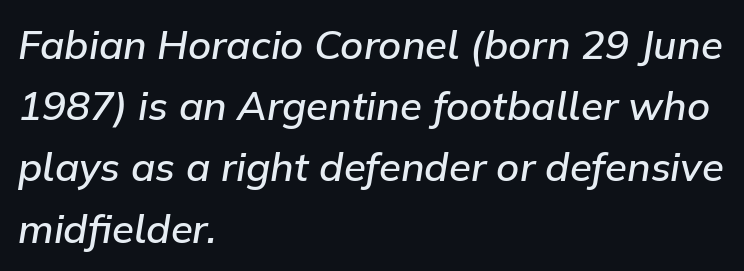
Q: Is the text bold? A: Semi-bold.
Q: Is the text italic (slanted)? A: Yes, it leans right by about 9 degrees.
Q: Is the text underlined? A: No.
Q: How is the paragraph aligned? A: Left-aligned.
Q: Is the spacing between letters normal or unusually wide? A: Normal.
Q: Is the spacing between lines tight, normal or loose? A: Normal.
Q: Width (condensed, normal, or wide)? A: Normal.
Q: Stroke contrast? A: Low.
Q: x-height? A: Medium.
Q: Monospaced? A: No.
